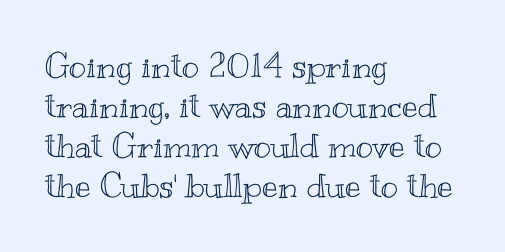
Q: Is the text italic (slanted)? A: No, it is upright.
Q: Is the text underlined? A: No.
Q: How is the paragraph aligned? A: Left-aligned.
Q: Is the spacing between letters normal or unusually wide? A: Normal.
Q: Width (condensed, normal, or wide)? A: Wide.
Q: x-height? A: Small.
Q: Monospaced? A: No.
